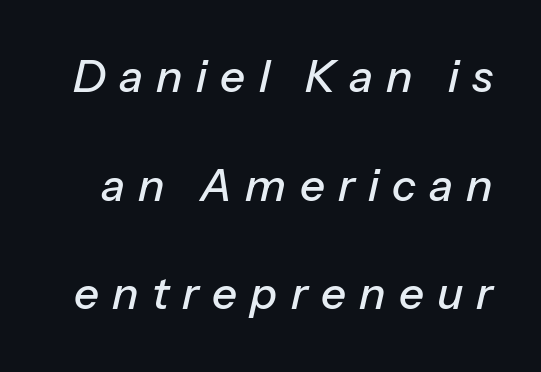
The image shows 44 px text type, italic (leaning right); set loose line spacing (2.47x), unusually wide letter spacing (+0.3 em), not underlined; low stroke contrast and a medium x-height.
